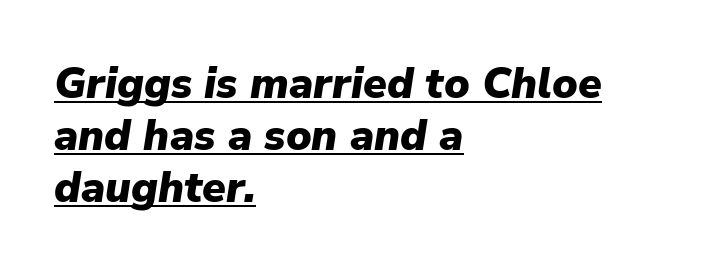
The image shows 43 px heavy type, italic (leaning right); set left-aligned, line spacing 1.21x, normal letter spacing, underlined; low stroke contrast and a medium x-height.
